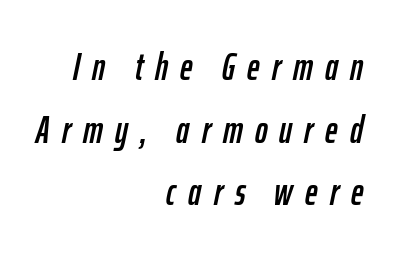
Q: Is the text italic (slanted)? A: Yes, it leans right by about 12 degrees.
Q: Is the text underlined? A: No.
Q: How is the paragraph aligned? A: Right-aligned.
Q: Is the spacing between letters normal or unusually wide? A: Unusually wide.
Q: Is the spacing between lines tight, normal or loose? A: Normal.
Q: Width (condensed, normal, or wide)? A: Condensed.
Q: Stroke contrast? A: Low.
Q: x-height? A: Medium.
Q: Monospaced? A: No.
